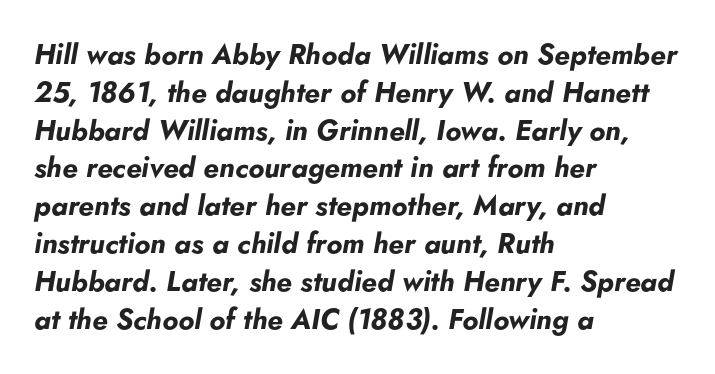
The image shows 28 px bold type, italic (leaning right); set left-aligned, normal line spacing (1.35x), normal letter spacing, not underlined; low stroke contrast and a small x-height.
